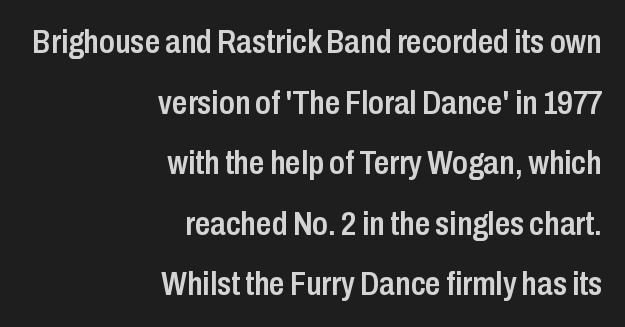
The image shows 34 px semibold, condensed sans-serif type, upright; set right-aligned, line spacing 1.78x, normal letter spacing, not underlined; low stroke contrast and a medium x-height.
